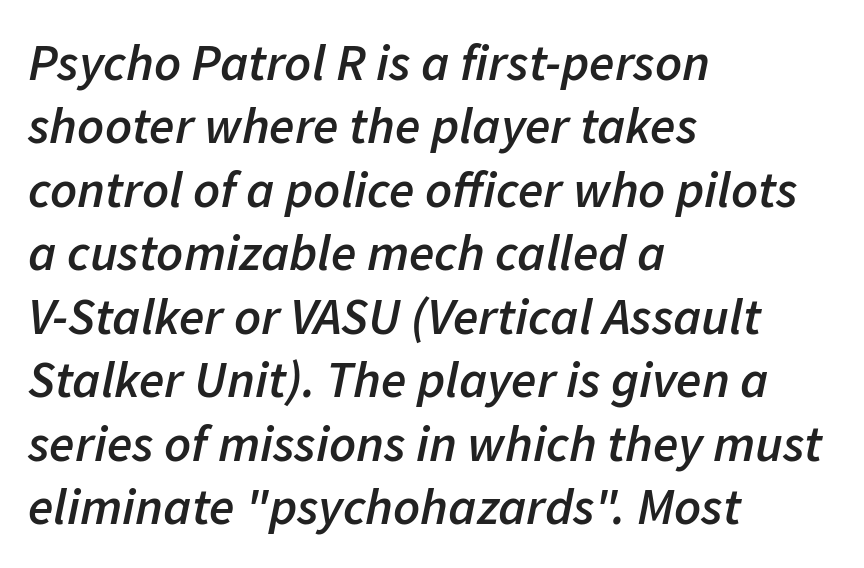
Honestly, the letter spacing is just normal — you wouldn't notice it. This sample has the flowing, uneven cadence of proportional lettering. Every row of glyphs begins at an identical x-position on the left. Slightly chunky letters — semibold, I'd say, not full bold. The baseline area is clear. Characters are canted at an angle relative to the baseline's perpendicular.
